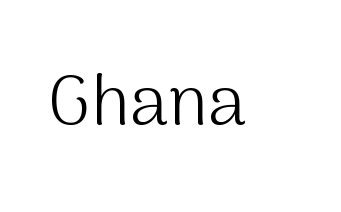
Q: Is the text bold? A: No.
Q: Is the text italic (slanted)? A: No, it is upright.
Q: Is the typeface a serif or a sans-serif typeface? A: Sans-serif.
Q: Is the text underlined? A: No.
Q: Is the spacing between letters normal or unusually wide? A: Normal.
Q: Width (condensed, normal, or wide)? A: Normal.
Q: Stroke contrast? A: Medium.
Q: x-height? A: Medium.
Q: Monospaced? A: No.
